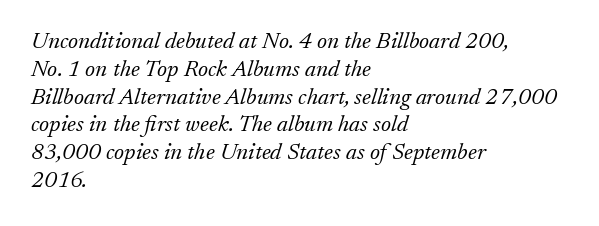
{"italic": "yes", "lean": "right", "slant_degrees": 17, "bold": "no", "underline": "no", "align": "left", "line_spacing_ratio": 1.21, "letter_spacing": "normal", "letter_spacing_em": 0.0, "glyph_px": 23}
